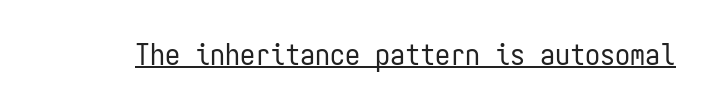
The image shows 30 px regular-weight, condensed sans-serif type, upright, monospaced; set normal letter spacing, underlined; low stroke contrast and a medium x-height.
